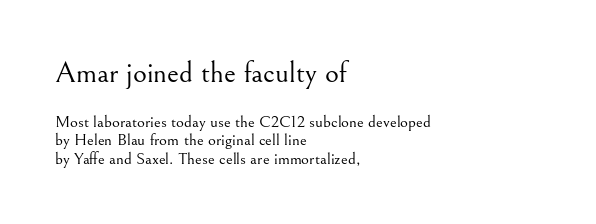
The image shows 30 px light serif type, upright; set left-aligned, tight line spacing (1.09x), normal letter spacing, not underlined; the first (top) block is 1.76x larger; medium stroke contrast and a small x-height.
